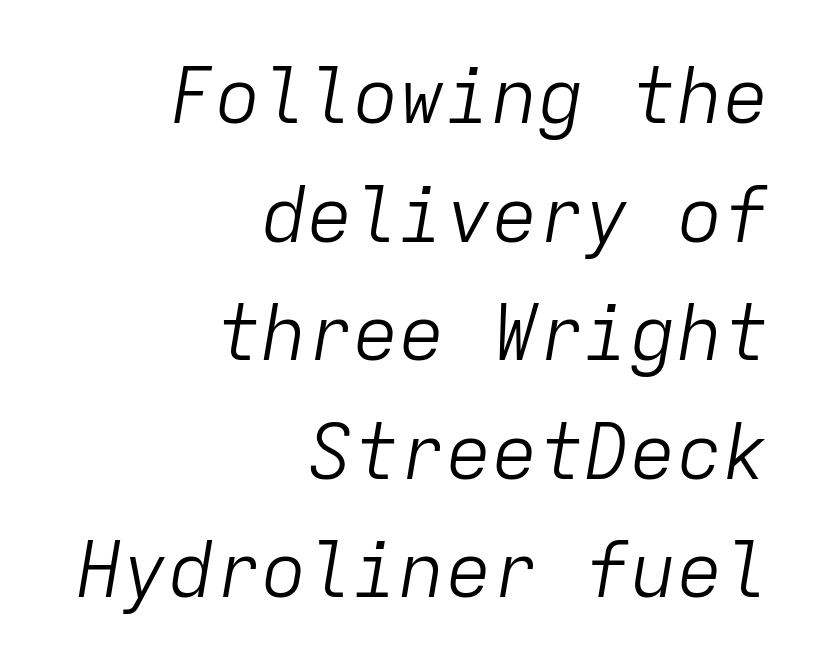
{"italic": "yes", "lean": "right", "slant_degrees": 9, "bold": "no", "weight": "light", "width": "normal", "stroke_contrast": "low", "x_height": "medium", "monospaced": "yes", "underline": "no", "align": "right", "line_spacing": "normal", "line_spacing_ratio": 1.54, "letter_spacing": "normal", "letter_spacing_em": 0.0, "glyph_px": 77}
